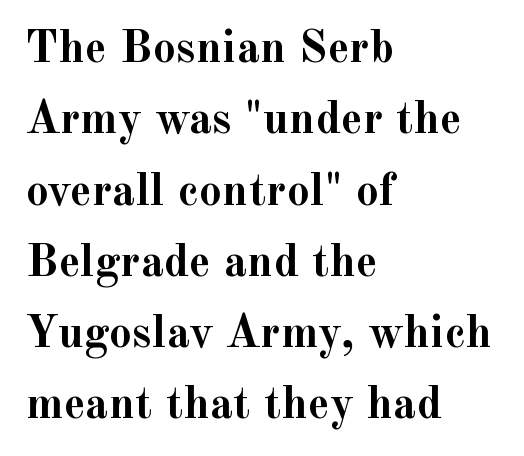
Letters rest on an invisible, unmarked baseline. Is this a sans? No — the strokes have serifs. The setting favours the left margin, as ordinary paragraphs usually do. Each glyph is drawn with heavy, bold strokes.
